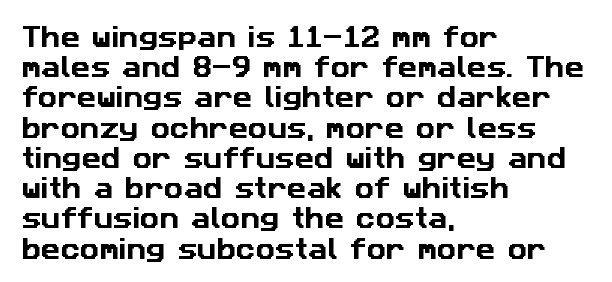
{"underline": "no", "align": "left", "line_spacing": "normal", "line_spacing_ratio": 1.26, "letter_spacing": "normal", "letter_spacing_em": 0.0, "glyph_px": 24}
